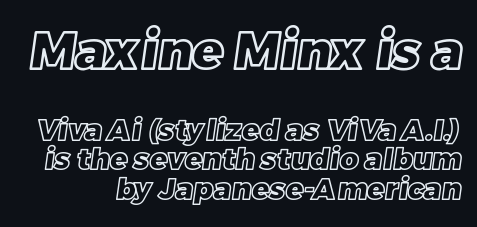
Q: Is the text underlined? A: No.
Q: Is the spacing between letters normal or unusually wide? A: Normal.
Q: Is the spacing between lines tight, normal or loose? A: Tight.
Q: Which block of text is set in a larger size, the first (top) or the second (bottom)? A: The first (top) one.
Q: Width (condensed, normal, or wide)? A: Normal.
Q: x-height? A: Large.
Q: Monospaced? A: No.
